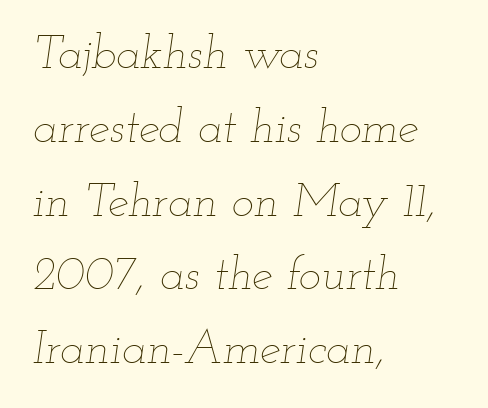
{"italic": "yes", "lean": "right", "slant_degrees": 12, "bold": "no", "weight": "thin", "width": "wide", "stroke_contrast": "low", "x_height": "small", "monospaced": "no", "underline": "no", "align": "left", "line_spacing": "normal", "line_spacing_ratio": 1.57, "letter_spacing": "normal", "letter_spacing_em": 0.0, "glyph_px": 47}
